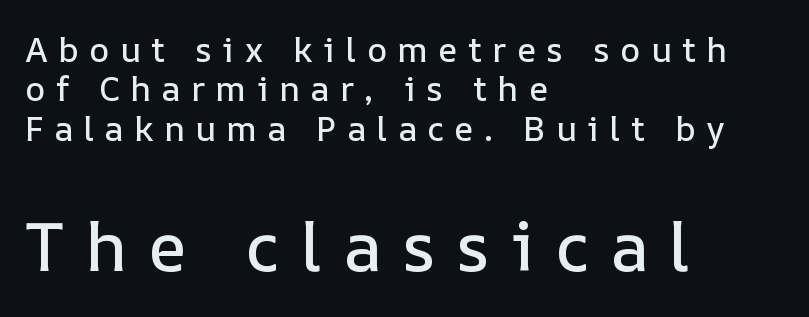
Q: Is the text italic (slanted)? A: No, it is upright.
Q: Is the text underlined? A: No.
Q: How is the paragraph aligned? A: Left-aligned.
Q: Is the spacing between letters normal or unusually wide? A: Unusually wide.
Q: Which block of text is set in a larger size, the first (top) or the second (bottom)? A: The second (bottom) one.
Q: Width (condensed, normal, or wide)? A: Normal.
Q: Stroke contrast? A: Low.
Q: x-height? A: Medium.
Q: Monospaced? A: No.
